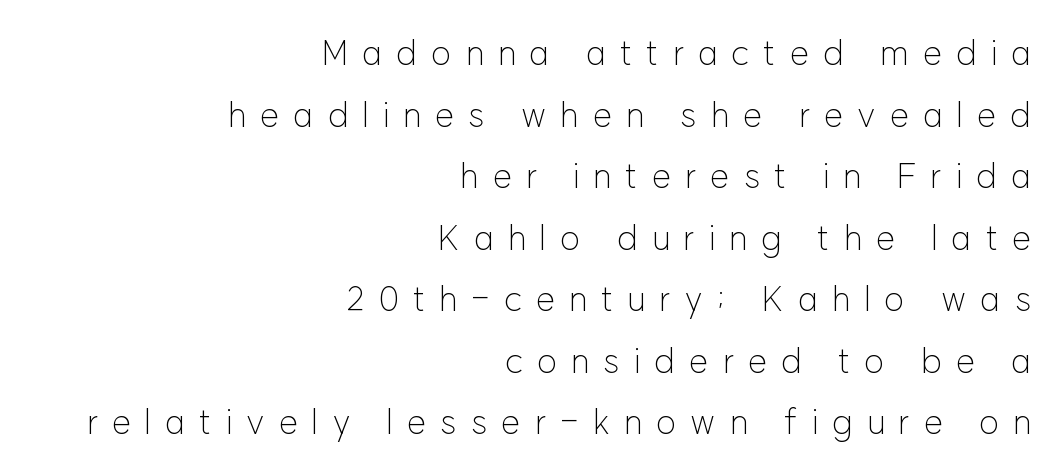
The image shows 34 px light sans-serif type, upright; set right-aligned, line spacing 1.81x, unusually wide letter spacing (+0.42 em), not underlined; low stroke contrast and a medium x-height.
